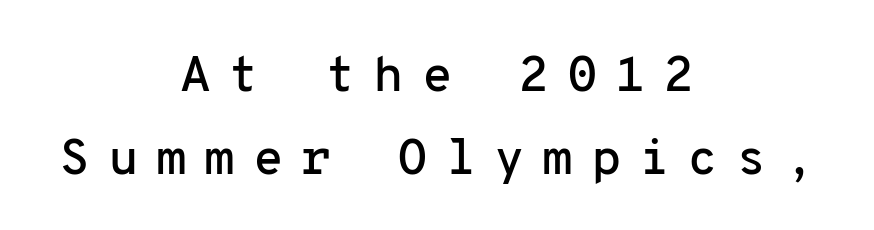
Q: Is the text italic (slanted)? A: No, it is upright.
Q: Is the typeface a serif or a sans-serif typeface? A: Sans-serif.
Q: Is the text underlined? A: No.
Q: How is the paragraph aligned? A: Centered.
Q: Is the spacing between letters normal or unusually wide? A: Unusually wide.
Q: Is the spacing between lines tight, normal or loose? A: Normal.
Q: Width (condensed, normal, or wide)? A: Normal.
Q: Stroke contrast? A: Low.
Q: x-height? A: Medium.
Q: Monospaced? A: Yes.
